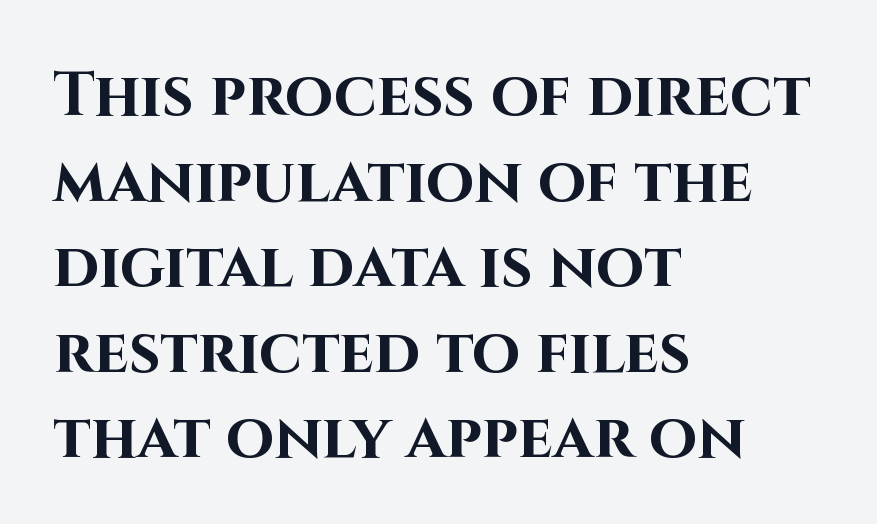
Q: Is the text bold? A: Yes.
Q: Is the text italic (slanted)? A: No, it is upright.
Q: Is the typeface a serif or a sans-serif typeface? A: Sans-serif.
Q: Is the text underlined? A: No.
Q: How is the paragraph aligned? A: Left-aligned.
Q: Is the spacing between letters normal or unusually wide? A: Normal.
Q: Is the spacing between lines tight, normal or loose? A: Normal.
Q: Width (condensed, normal, or wide)? A: Normal.
Q: Stroke contrast? A: High.
Q: x-height? A: Large.
Q: Monospaced? A: No.
